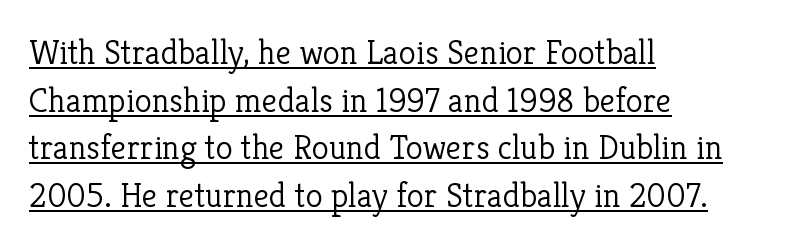
Q: Is the text bold? A: No.
Q: Is the text italic (slanted)? A: No, it is upright.
Q: Is the typeface a serif or a sans-serif typeface? A: Serif.
Q: Is the text underlined? A: Yes.
Q: How is the paragraph aligned? A: Left-aligned.
Q: Is the spacing between letters normal or unusually wide? A: Normal.
Q: Is the spacing between lines tight, normal or loose? A: Normal.
Q: Width (condensed, normal, or wide)? A: Normal.
Q: Stroke contrast? A: Low.
Q: x-height? A: Medium.
Q: Monospaced? A: No.
